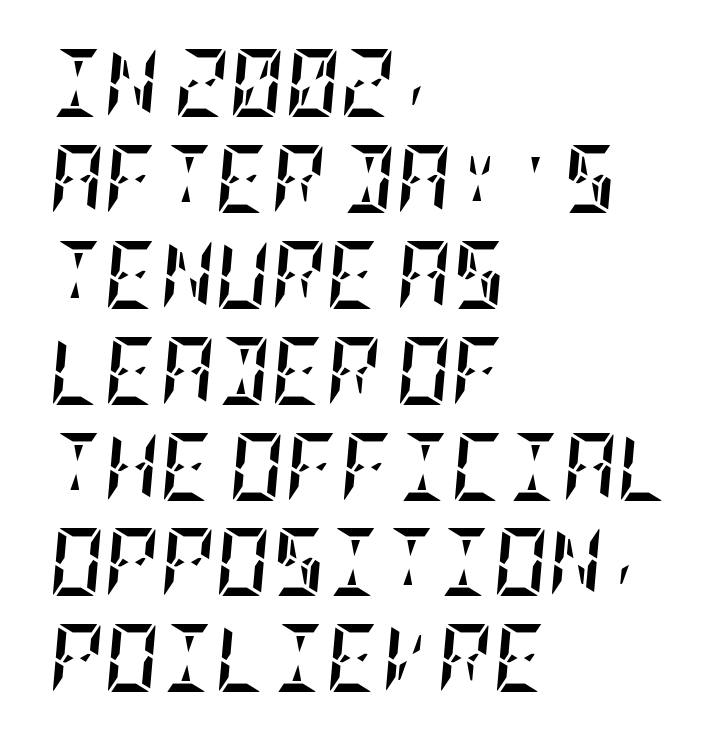
Q: Is the text bold? A: Yes.
Q: Is the text italic (slanted)? A: Yes, it leans right by about 5 degrees.
Q: Is the text underlined? A: No.
Q: How is the paragraph aligned? A: Left-aligned.
Q: Is the spacing between letters normal or unusually wide? A: Normal.
Q: Is the spacing between lines tight, normal or loose? A: Normal.
Q: Width (condensed, normal, or wide)? A: Condensed.
Q: Stroke contrast? A: Low.
Q: x-height? A: Large.
